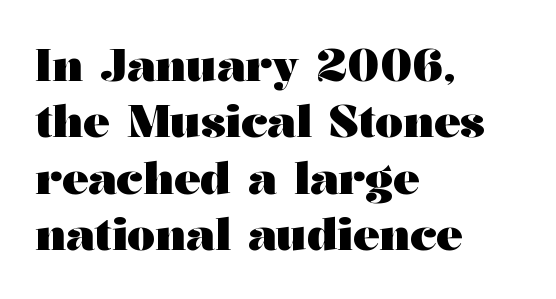
{"serif": "yes", "italic": "no", "bold": "yes", "weight": "heavy", "width": "wide", "stroke_contrast": "medium", "x_height": "medium", "monospaced": "no", "underline": "no", "align": "left", "line_spacing": "normal", "line_spacing_ratio": 1.28, "letter_spacing": "normal", "letter_spacing_em": 0.0, "glyph_px": 44}
